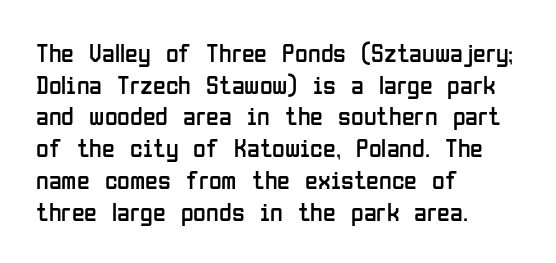
Q: Is the text bold? A: No.
Q: Is the text italic (slanted)? A: No, it is upright.
Q: Is the text underlined? A: No.
Q: How is the paragraph aligned? A: Left-aligned.
Q: Is the spacing between letters normal or unusually wide? A: Normal.
